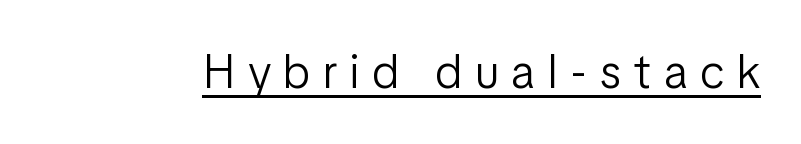
{"serif": "no", "italic": "no", "bold": "no", "weight": "light", "width": "condensed", "stroke_contrast": "low", "x_height": "medium", "monospaced": "no", "underline": "yes", "letter_spacing": "wide", "letter_spacing_em": 0.28, "glyph_px": 47}
